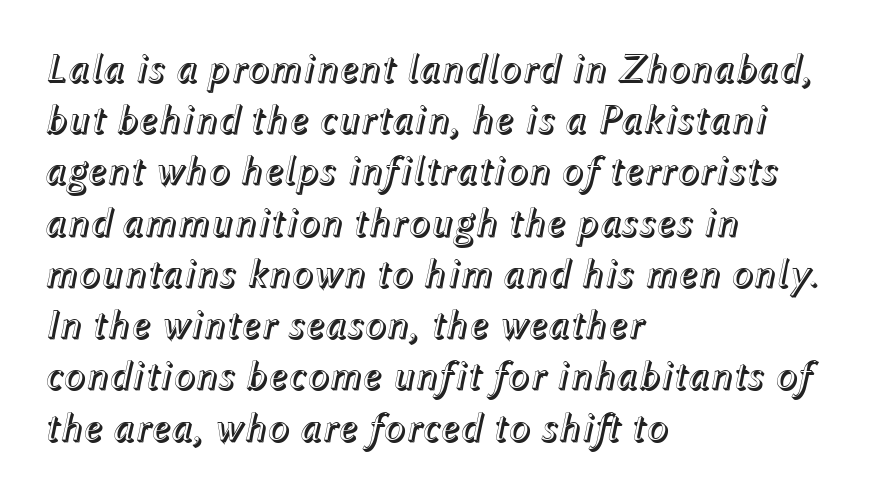
This sample has the flowing, uneven cadence of proportional lettering. Glyph-to-glyph distance matches everyday printed text. The rendering uses a moderate line-height, typical for paragraphs. The string is rendered with underlining switched off.
